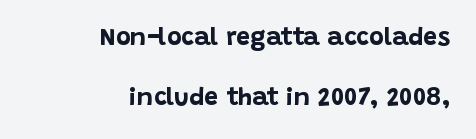
The image shows 25 px bold type, upright; set right-aligned, loose line spacing (2.42x), normal letter spacing, not underlined.
